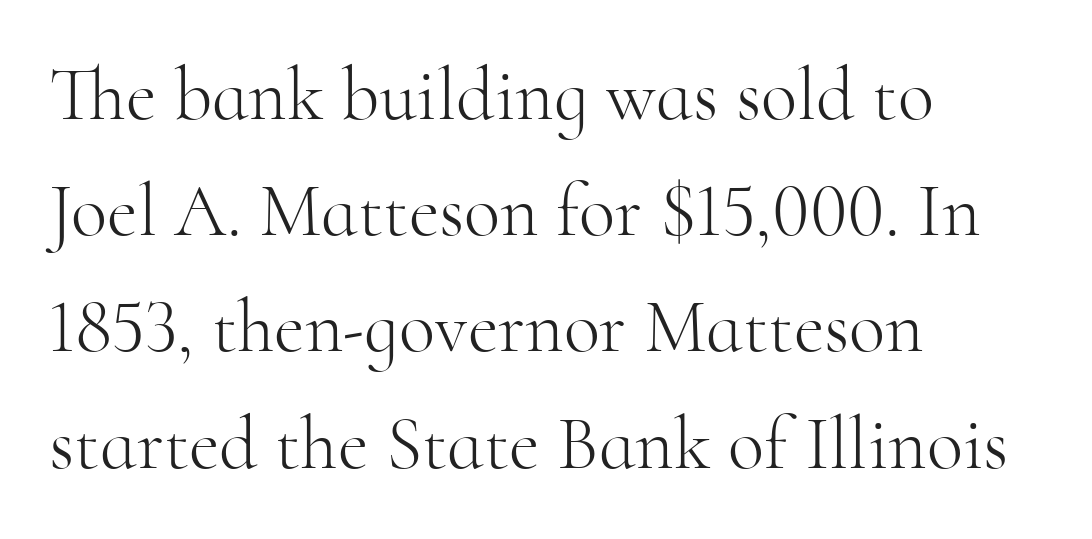
Whoever set this chose a conventional vertical rhythm. Every stem runs plumb, perpendicular to the baseline. Unmarked baselines from the first word to the last. The tracking reads as untouched default to a designer's eye. The face used here is seriffed, in the tradition of book romans. Casual observation: everything's shoved over to the left.
